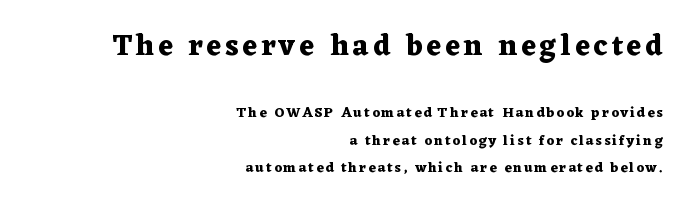
{"serif": "yes", "italic": "no", "bold": "yes", "weight": "heavy", "width": "wide", "stroke_contrast": "medium", "x_height": "medium", "monospaced": "no", "underline": "no", "align": "right", "line_spacing": "loose", "line_spacing_ratio": 1.97, "larger_block": "first", "size_ratio": 2.07, "glyph_px": 29}
